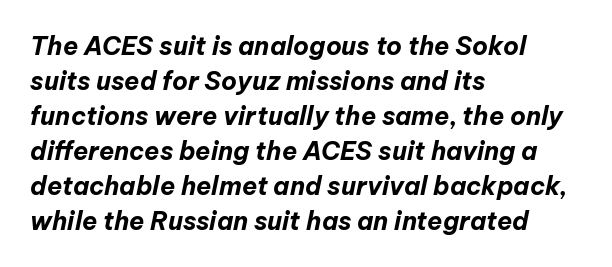
Teacher's note: observe the even left margin — that is flush-left alignment. A clean baseline with only descenders dipping below it. The lettering tilts uniformly, giving the passage an italic look. Leading matches the norm, producing a regular column. Strokes here are thick enough to call this a true bold. You could call the tracking neutral — neither tight nor loose.
